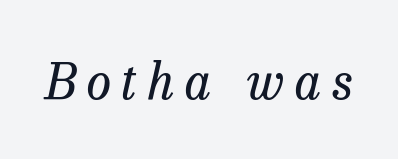
Bold? No — there's no thickening of the strokes. Designer's note — italics engaged. Unlike a clean sans, this face finishes its strokes with serifs. Spacing between characters has been opened up far beyond the box default. Words float on clear page, feet unadorned.
